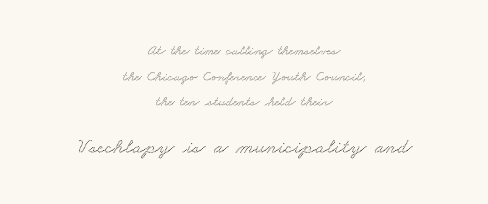
{"underline": "no", "align": "center", "line_spacing_ratio": 1.83, "letter_spacing": "normal", "letter_spacing_em": 0.0, "larger_block": "second", "size_ratio": 1.5, "glyph_px": 21}
